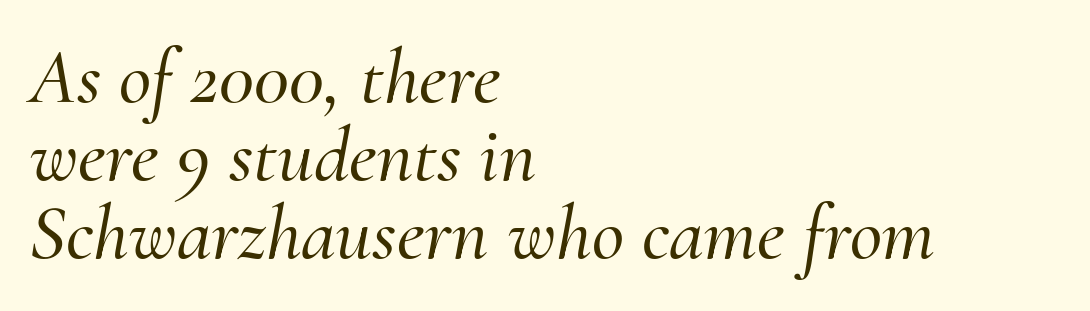
The image shows 79 px serif type, italic (leaning right); set left-aligned, tight line spacing (0.99x), normal letter spacing, not underlined; medium stroke contrast and a small x-height.
